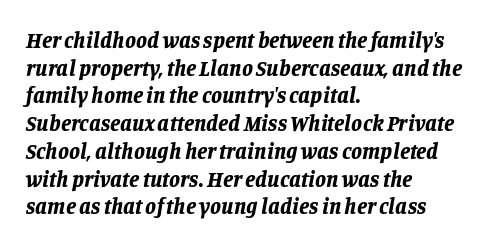
Q: Is the text bold? A: Yes.
Q: Is the text italic (slanted)? A: Yes, it leans right by about 11 degrees.
Q: Is the text underlined? A: No.
Q: How is the paragraph aligned? A: Left-aligned.
Q: Is the spacing between letters normal or unusually wide? A: Normal.
Q: Is the spacing between lines tight, normal or loose? A: Normal.
